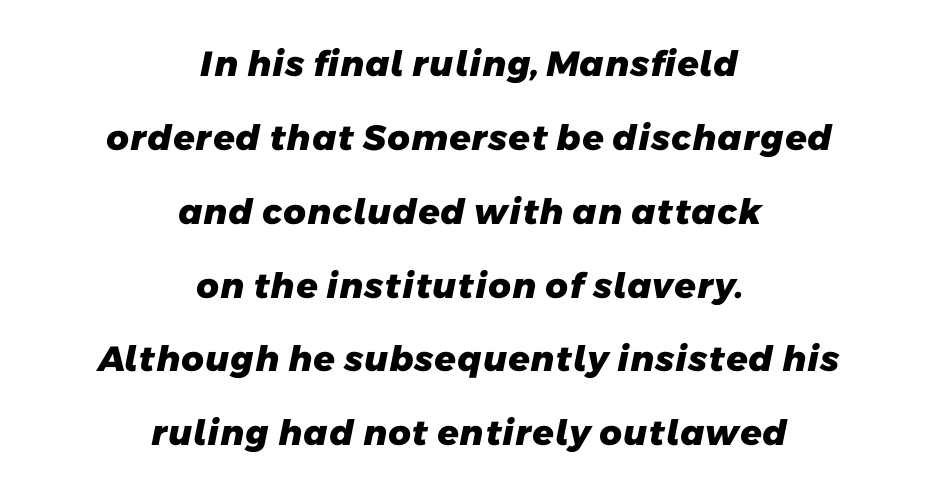
Q: Is the text bold? A: Yes.
Q: Is the typeface a serif or a sans-serif typeface? A: Sans-serif.
Q: Is the text underlined? A: No.
Q: How is the paragraph aligned? A: Centered.
Q: Is the spacing between letters normal or unusually wide? A: Normal.
Q: Is the spacing between lines tight, normal or loose? A: Loose.
Q: Width (condensed, normal, or wide)? A: Normal.
Q: Stroke contrast? A: Low.
Q: x-height? A: Medium.
Q: Monospaced? A: No.
